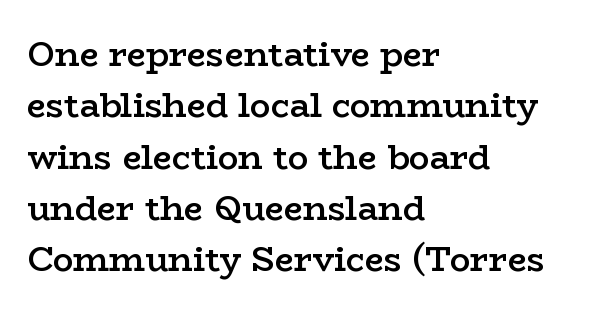
Q: Is the text bold? A: Semi-bold.
Q: Is the text italic (slanted)? A: No, it is upright.
Q: Is the typeface a serif or a sans-serif typeface? A: Serif.
Q: Is the text underlined? A: No.
Q: How is the paragraph aligned? A: Left-aligned.
Q: Is the spacing between letters normal or unusually wide? A: Normal.
Q: Is the spacing between lines tight, normal or loose? A: Normal.
Q: Width (condensed, normal, or wide)? A: Wide.
Q: Stroke contrast? A: Low.
Q: x-height? A: Medium.
Q: Monospaced? A: No.
